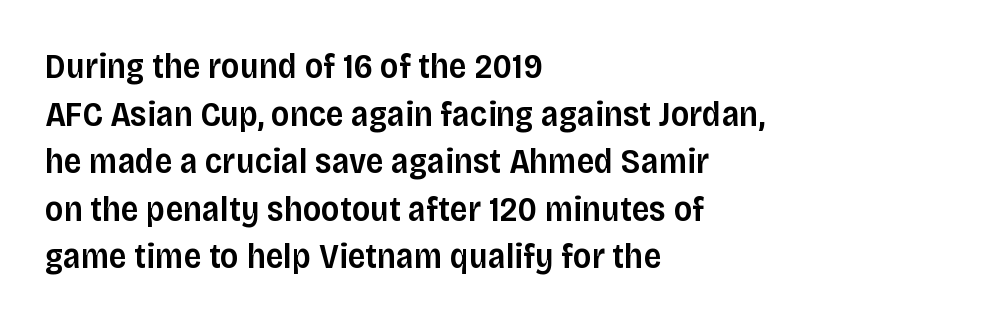
The image shows 35 px semibold sans-serif type, upright; set left-aligned, normal line spacing (1.36x), normal letter spacing, not underlined; low stroke contrast and a large x-height.
